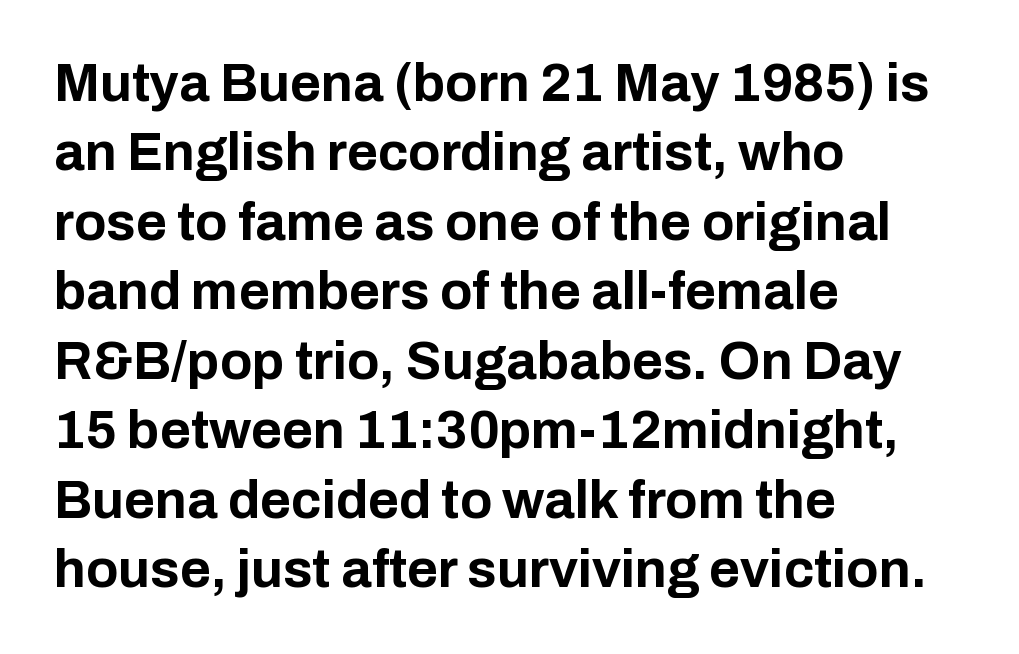
The image shows 53 px bold sans-serif type, upright; set left-aligned, normal line spacing (1.31x), normal letter spacing, not underlined; low stroke contrast and a medium x-height.
